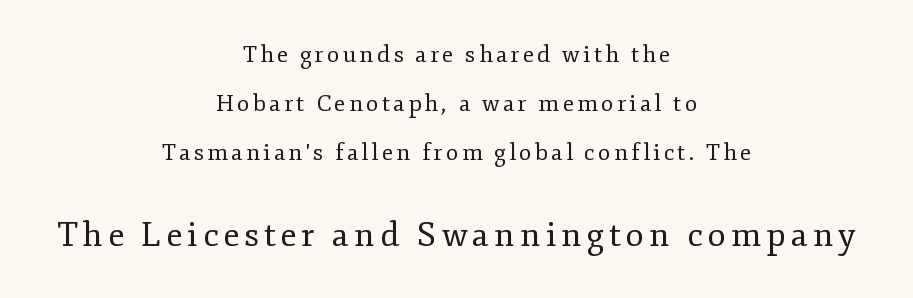
The image shows 34 px regular-weight serif type, upright; set centered, loose line spacing (2.12x), not underlined; the second (bottom) block is 1.48x larger; low stroke contrast and a small x-height.
